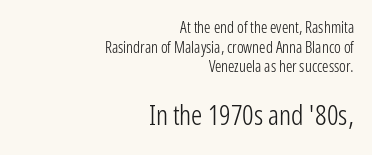
{"serif": "no", "italic": "no", "bold": "no", "weight": "light", "width": "condensed", "stroke_contrast": "low", "x_height": "medium", "monospaced": "no", "underline": "no", "align": "right", "line_spacing_ratio": 1.22, "letter_spacing": "normal", "letter_spacing_em": 0.0, "larger_block": "second", "size_ratio": 1.75, "glyph_px": 28}
